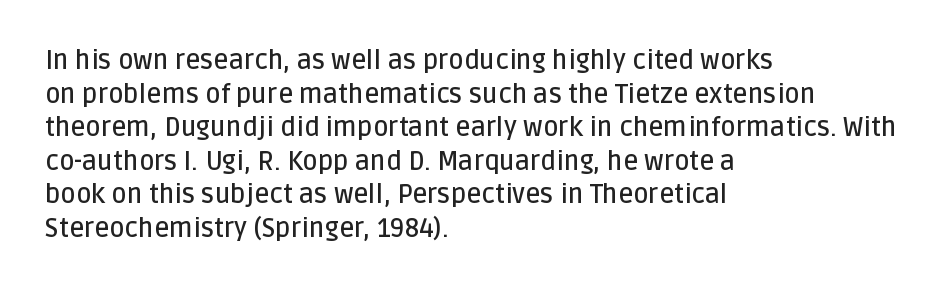
{"italic": "no", "bold": "semi", "underline": "no", "align": "left", "line_spacing": "normal", "line_spacing_ratio": 1.29, "letter_spacing": "normal", "letter_spacing_em": 0.0, "glyph_px": 26}
